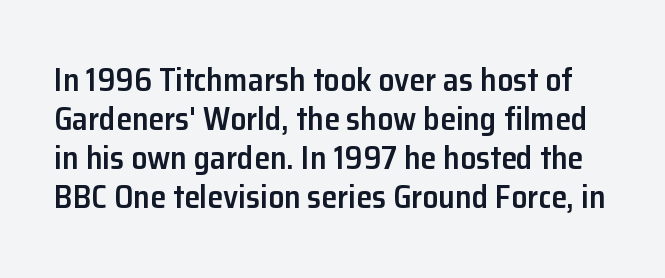
{"serif": "no", "italic": "no", "bold": "semi", "weight": "semibold", "width": "normal", "stroke_contrast": "low", "x_height": "medium", "monospaced": "no", "underline": "no", "line_spacing_ratio": 1.22, "letter_spacing": "normal", "letter_spacing_em": 0.0, "glyph_px": 32}
